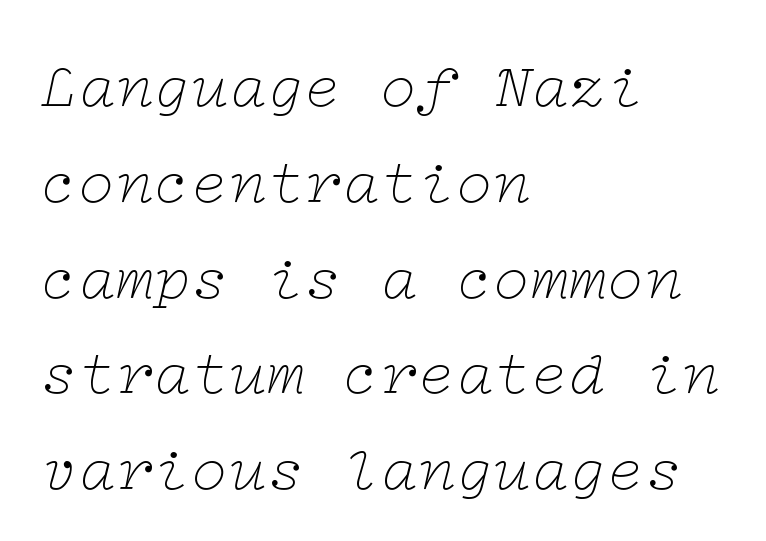
Q: Is the text bold? A: No.
Q: Is the text italic (slanted)? A: Yes, it leans right by about 12 degrees.
Q: Is the typeface a serif or a sans-serif typeface? A: Serif.
Q: Is the text underlined? A: No.
Q: How is the paragraph aligned? A: Left-aligned.
Q: Is the spacing between letters normal or unusually wide? A: Normal.
Q: Is the spacing between lines tight, normal or loose? A: Normal.
Q: Width (condensed, normal, or wide)? A: Wide.
Q: Stroke contrast? A: Low.
Q: x-height? A: Medium.
